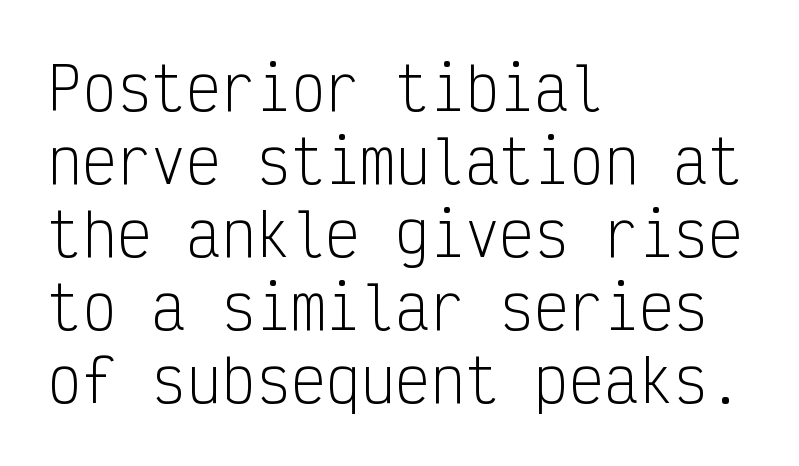
Q: Is the text bold? A: No.
Q: Is the text italic (slanted)? A: No, it is upright.
Q: Is the typeface a serif or a sans-serif typeface? A: Sans-serif.
Q: Is the text underlined? A: No.
Q: How is the paragraph aligned? A: Left-aligned.
Q: Is the spacing between letters normal or unusually wide? A: Normal.
Q: Is the spacing between lines tight, normal or loose? A: Normal.
Q: Width (condensed, normal, or wide)? A: Condensed.
Q: Stroke contrast? A: Low.
Q: x-height? A: Medium.
Q: Monospaced? A: Yes.
